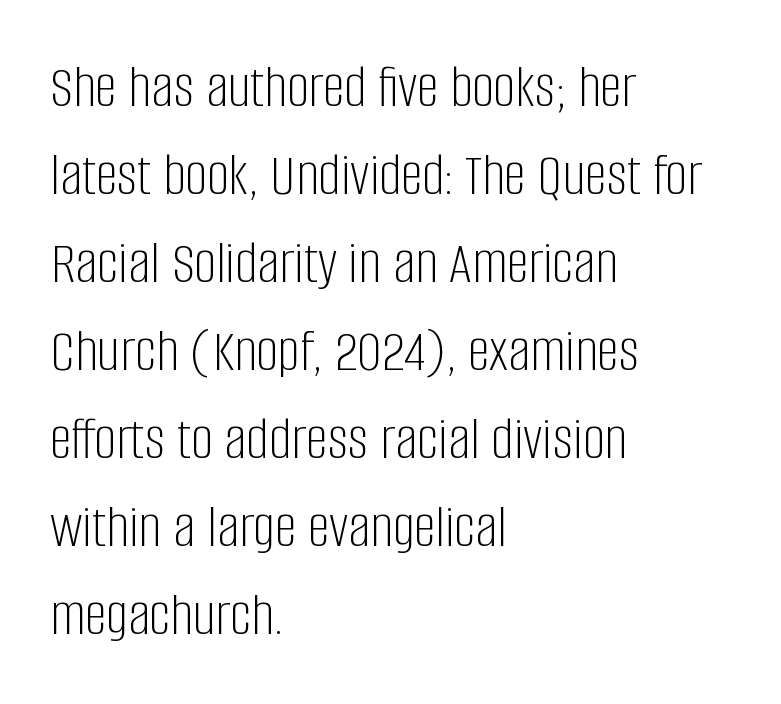
{"serif": "no", "italic": "no", "bold": "no", "weight": "light", "width": "condensed", "stroke_contrast": "low", "x_height": "large", "monospaced": "no", "underline": "no", "align": "left", "line_spacing": "normal", "line_spacing_ratio": 1.42, "letter_spacing": "normal", "letter_spacing_em": 0.0, "glyph_px": 62}
